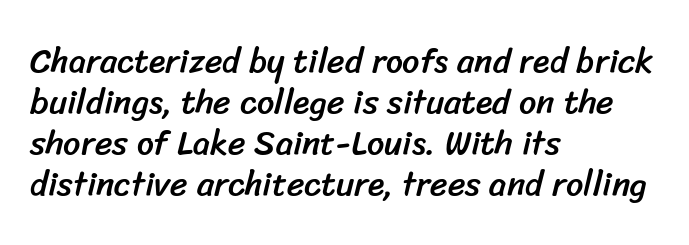
The typesetter chose a ragged-right arrangement here. These lines are composed in type without serifs. The passage shown has conventional tracking throughout. Varying glyph widths throughout — classic text-font behaviour.
